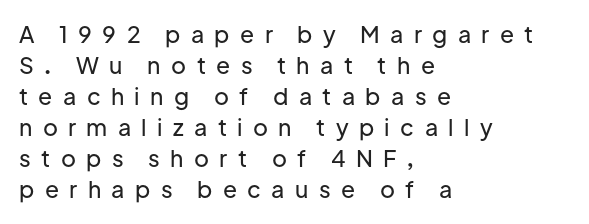
The lines sit at an ordinary, default distance from one another. Caption: multi-line text, flush left, ragged right. The letters stand upright; this is a roman face. Tracking here is generous; glyphs stand well apart from one another. Each row of text sits above clean, open space.
